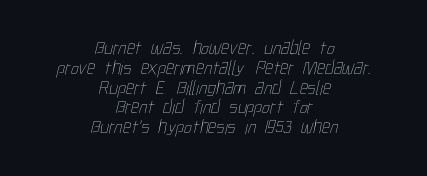
This rendering leaves character spacing at its baseline value. Rows of type sit shoulder to shoulder in the vertical direction. Honestly, there is no underline to notice here at all. The text block is weighted toward neither margin, spreading evenly from the middle.
